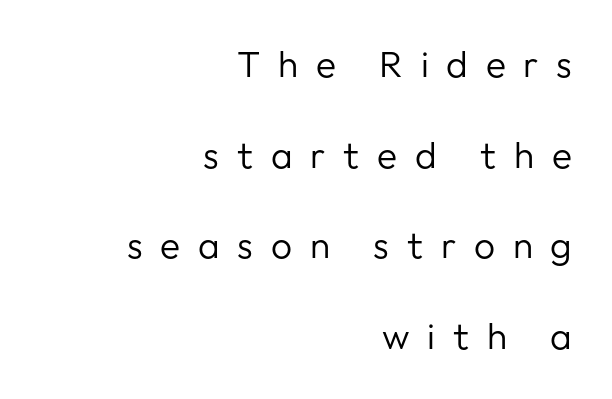
Look at the bottom of the vertical strokes: they stop flat, with no serifs. The lines are quadded right. Characters remain perfectly vertical along every line. The gaps between neighbouring characters are conspicuously large.
